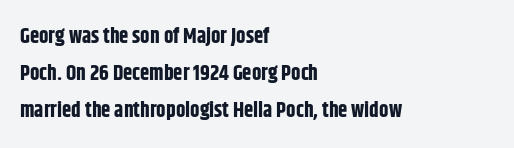
{"italic": "no", "bold": "yes", "underline": "no", "align": "left", "line_spacing_ratio": 1.76, "letter_spacing": "normal", "letter_spacing_em": 0.0, "glyph_px": 21}
